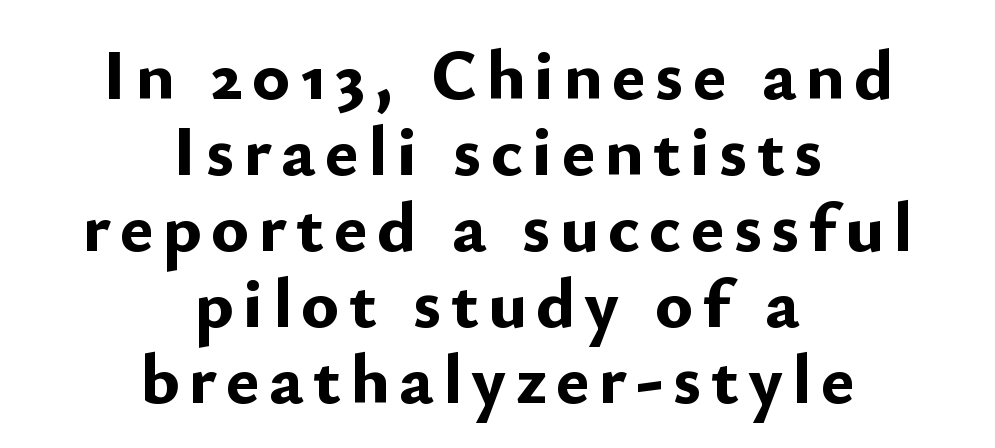
The rendering uses natural spacing where letterforms have individual widths. Honestly, the rows look squashed on top of each other. Every character sits straight up, as roman type does. The baseline area is clear.
